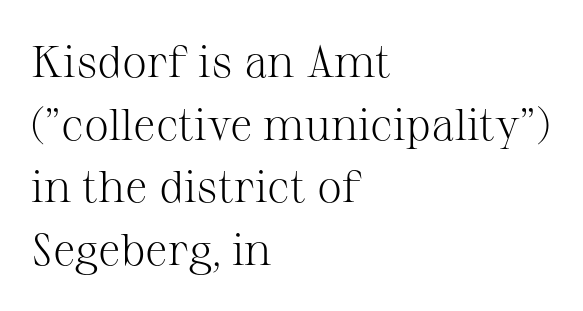
The image shows 45 px light serif type, upright; set left-aligned, normal line spacing (1.39x), normal letter spacing, not underlined; medium stroke contrast and a medium x-height.
